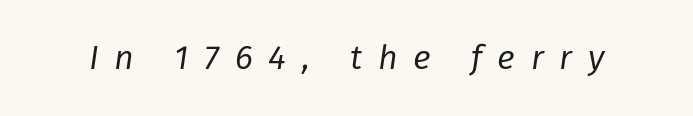
Q: Is the text bold? A: No.
Q: Is the text italic (slanted)? A: Yes, it leans right by about 8 degrees.
Q: Is the text underlined? A: No.
Q: Is the spacing between letters normal or unusually wide? A: Unusually wide.
Q: Width (condensed, normal, or wide)? A: Normal.
Q: Stroke contrast? A: Low.
Q: x-height? A: Medium.
Q: Monospaced? A: No.
